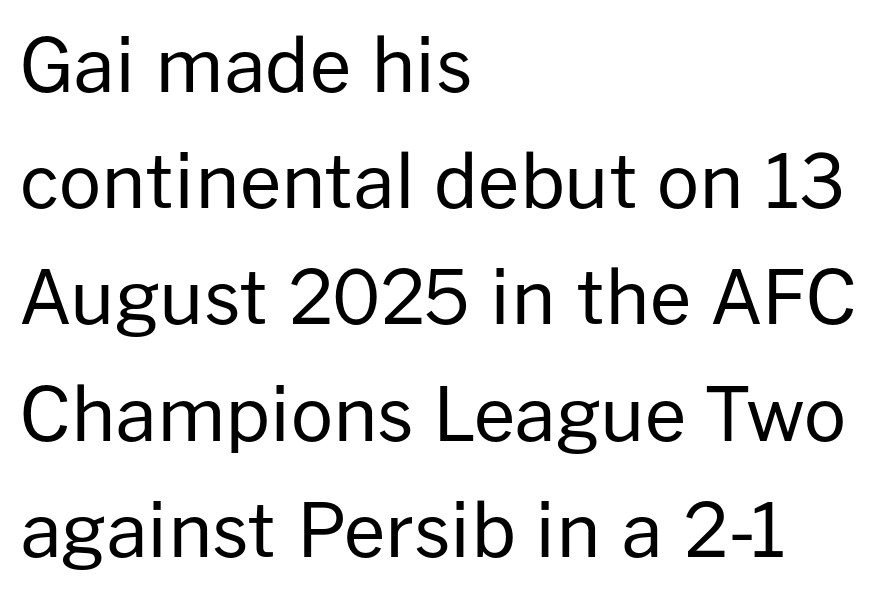
The image shows 74 px regular-weight sans-serif type, upright; set left-aligned, normal line spacing (1.57x), normal letter spacing, not underlined; low stroke contrast and a medium x-height.
